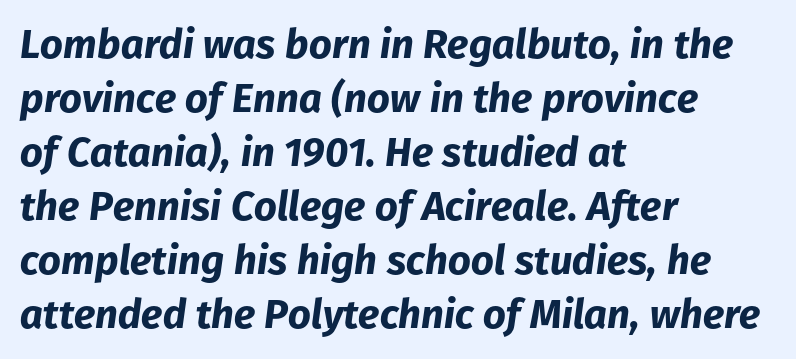
The image shows 40 px bold type, italic (leaning right); set left-aligned, normal line spacing (1.35x), normal letter spacing, not underlined; low stroke contrast and a medium x-height.
